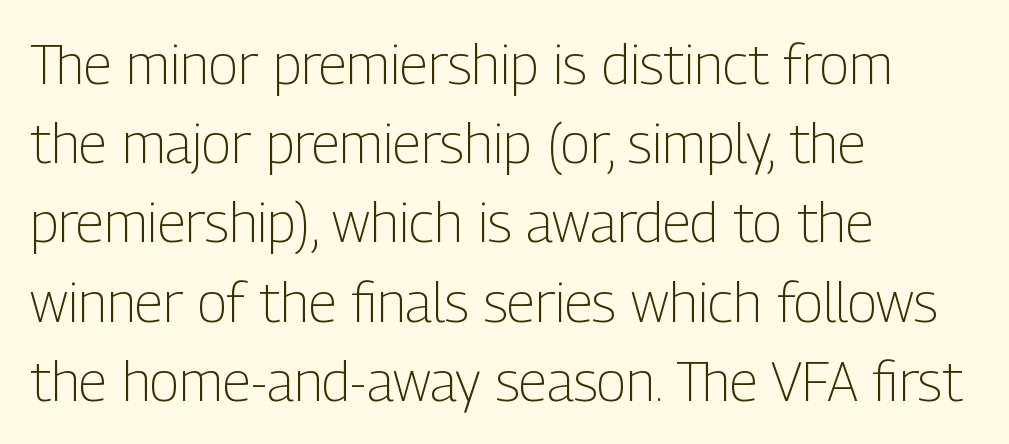
{"serif": "no", "italic": "no", "bold": "no", "weight": "light", "width": "condensed", "stroke_contrast": "low", "x_height": "medium", "monospaced": "no", "underline": "no", "align": "left", "line_spacing": "normal", "line_spacing_ratio": 1.44, "letter_spacing": "normal", "letter_spacing_em": 0.0, "glyph_px": 55}
